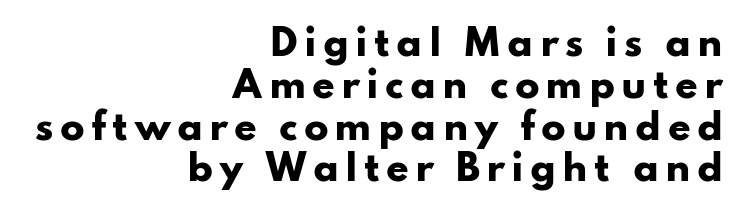
The axis of the letterforms is exactly vertical. Note the varied advance widths — an 'i' is clearly narrower than an 'm'. The baseline area is clear. You can tell from the bare stems that sans-serif type was used.
